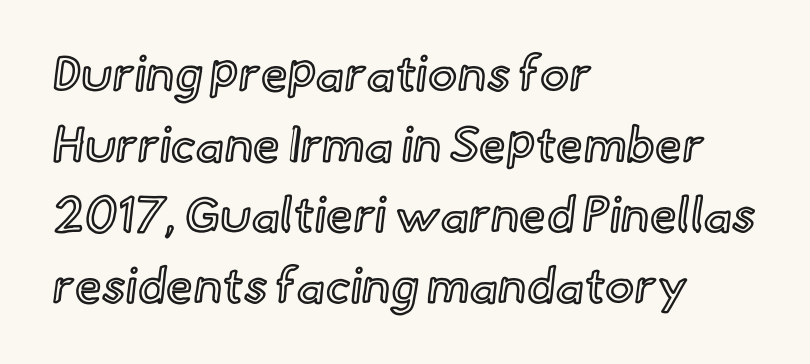
Q: Is the text italic (slanted)? A: Yes.
Q: Is the text underlined? A: No.
Q: How is the paragraph aligned? A: Left-aligned.
Q: Is the spacing between letters normal or unusually wide? A: Normal.
Q: Is the spacing between lines tight, normal or loose? A: Normal.
Q: Width (condensed, normal, or wide)? A: Normal.
Q: x-height? A: Small.
Q: Monospaced? A: No.
